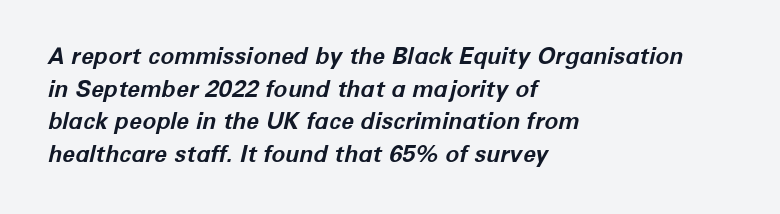
{"italic": "yes", "lean": "right", "slant_degrees": 12, "bold": "yes", "underline": "no", "align": "left", "line_spacing": "normal", "line_spacing_ratio": 1.42, "letter_spacing": "normal", "letter_spacing_em": 0.0, "glyph_px": 23}
